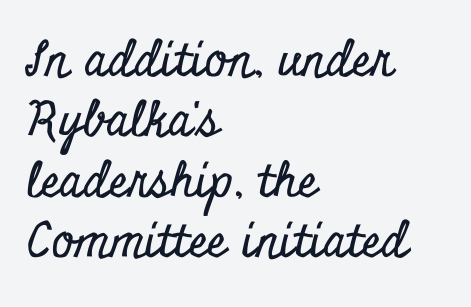
The image shows 48 px condensed serif type; set left-aligned, normal line spacing (1.26x), normal letter spacing, not underlined; low stroke contrast and a small x-height.
